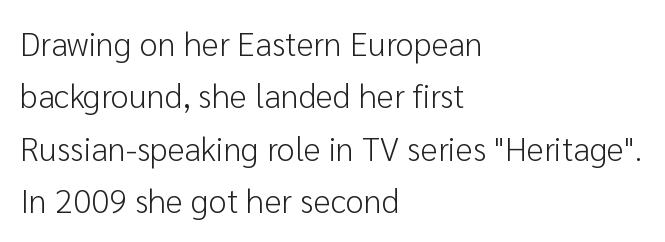
The image shows 33 px light sans-serif type, upright; set left-aligned, normal line spacing (1.59x), normal letter spacing, not underlined; low stroke contrast and a medium x-height.
